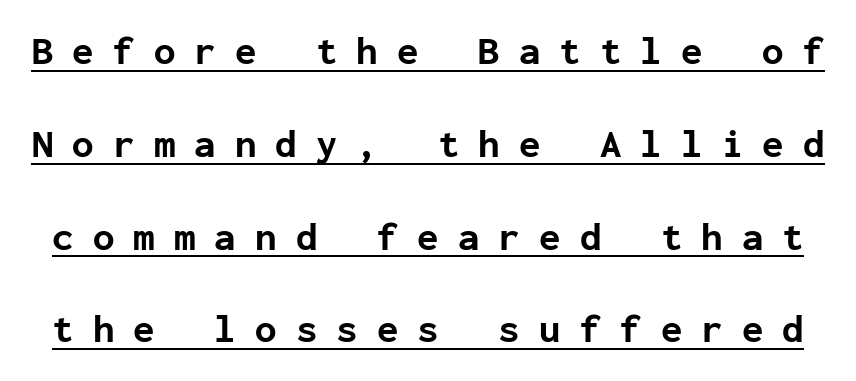
Q: Is the text bold? A: Yes.
Q: Is the text italic (slanted)? A: No, it is upright.
Q: Is the typeface a serif or a sans-serif typeface? A: Sans-serif.
Q: Is the text underlined? A: Yes.
Q: Is the spacing between letters normal or unusually wide? A: Unusually wide.
Q: Is the spacing between lines tight, normal or loose? A: Loose.
Q: Width (condensed, normal, or wide)? A: Normal.
Q: Stroke contrast? A: Low.
Q: x-height? A: Medium.
Q: Monospaced? A: Yes.
